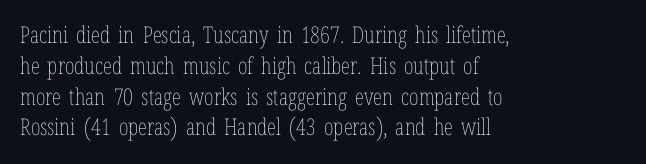
The image shows 23 px text type, upright; set left-aligned, normal line spacing (1.34x), normal letter spacing, not underlined.
